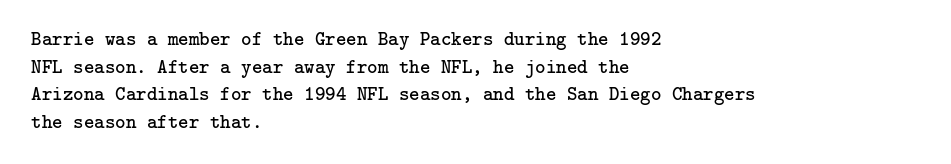
{"italic": "no", "bold": "no", "underline": "no", "align": "left", "line_spacing": "normal", "line_spacing_ratio": 1.38, "letter_spacing": "normal", "letter_spacing_em": 0.0, "glyph_px": 20}
